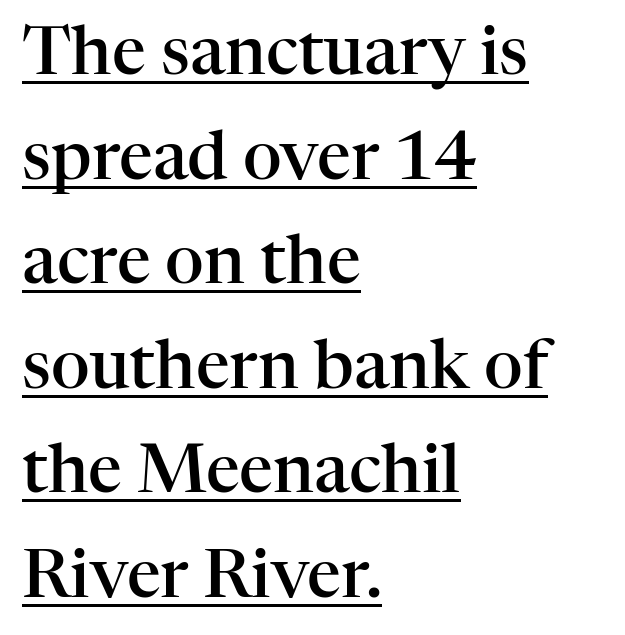
A typesetter would call this zero additional tracking. You can tell from the footed stems that serif type was used. Does the weight exceed regular? Yes, but only to semibold. Every row of glyphs begins at an identical x-position on the left.
